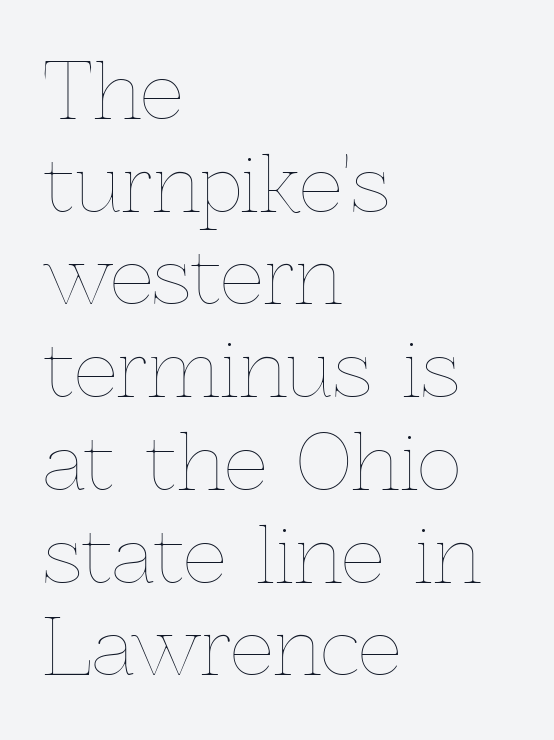
A classic flush-left, rag-right setting is used for this passage. Posture: upright roman. These lines keep a tight, regular rhythm from letter to letter. Is the stroke heavy? The answer is a plain regular-or-lighter. A typesetter would call this proportional, since set widths differ per character.
